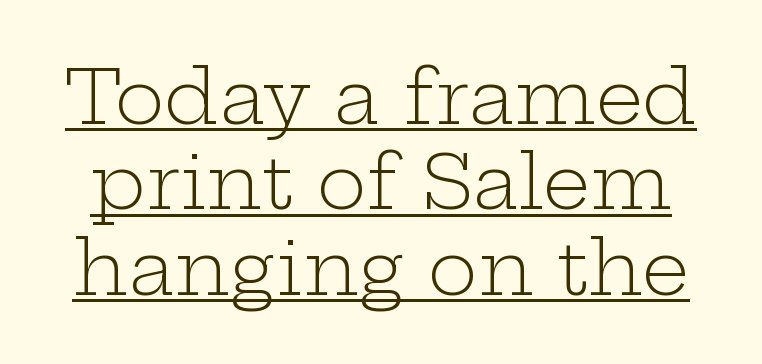
In terms of leading, this rendering errs on the cramped side. These characters rest on top of a visible drawn line. Each stroke keeps to a modest, everyday thickness or less. The glyphs in this specimen are seriffed.
